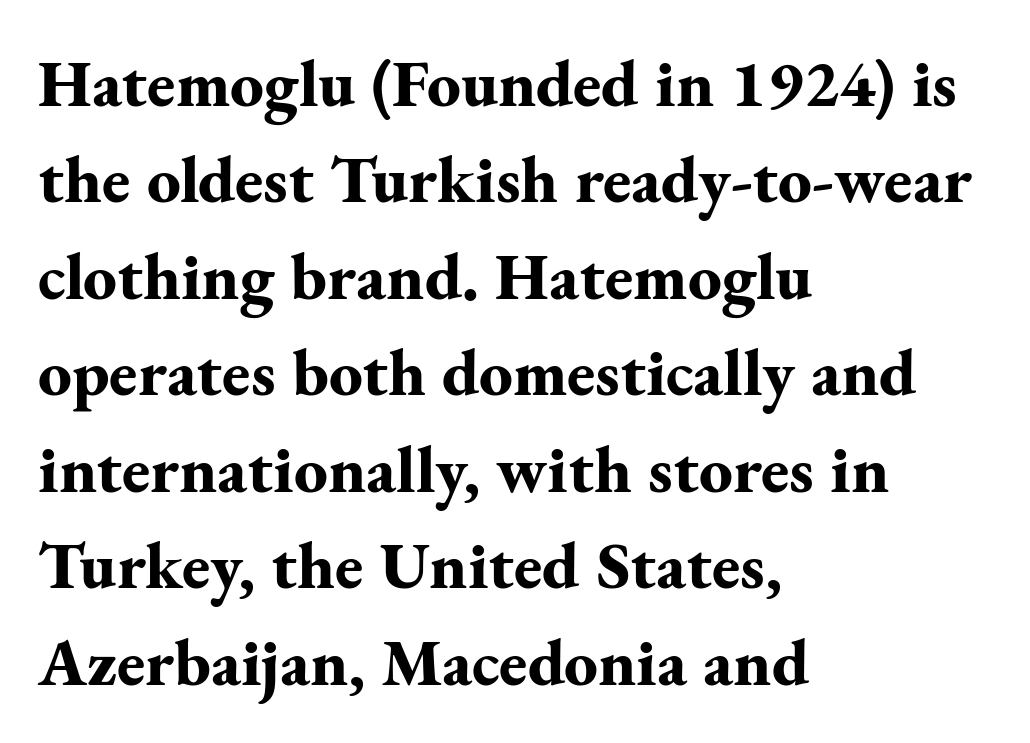
The image shows 67 px bold serif type, upright; set left-aligned, normal line spacing (1.44x), normal letter spacing, not underlined; medium stroke contrast and a small x-height.
